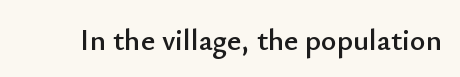
Q: Is the text italic (slanted)? A: No, it is upright.
Q: Is the typeface a serif or a sans-serif typeface? A: Sans-serif.
Q: Is the text underlined? A: No.
Q: Is the spacing between letters normal or unusually wide? A: Normal.
Q: Width (condensed, normal, or wide)? A: Normal.
Q: Stroke contrast? A: Low.
Q: x-height? A: Small.
Q: Monospaced? A: No.
